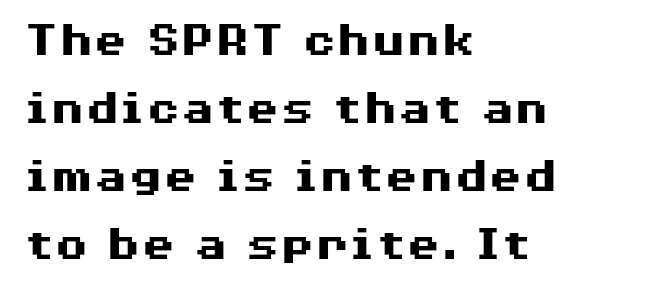
Q: Is the text bold? A: Yes.
Q: Is the text italic (slanted)? A: No, it is upright.
Q: Is the typeface a serif or a sans-serif typeface? A: Sans-serif.
Q: Is the text underlined? A: No.
Q: How is the paragraph aligned? A: Left-aligned.
Q: Is the spacing between letters normal or unusually wide? A: Normal.
Q: Is the spacing between lines tight, normal or loose? A: Normal.
Q: Width (condensed, normal, or wide)? A: Wide.
Q: Stroke contrast? A: Medium.
Q: x-height? A: Medium.
Q: Monospaced? A: No.
